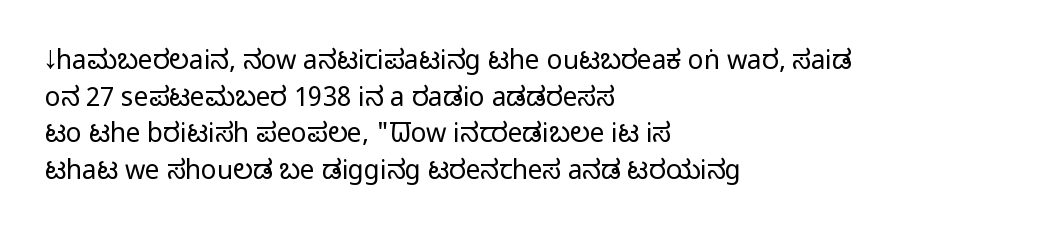
In CSS terms this would be text-align: left. The words here are not underlined. The font is comparable to plain body text, perhaps lighter. Every character sits straight up, as roman type does. The vertical gap from one line to the next is medium. Compared with typical body copy, the letter spacing here is the same.
